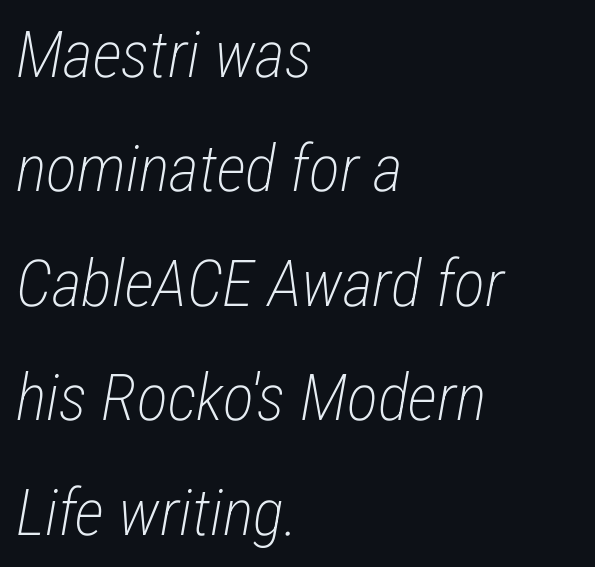
The image shows 65 px light, condensed type, italic (leaning right); set left-aligned, line spacing 1.76x, normal letter spacing, not underlined; low stroke contrast and a medium x-height.
